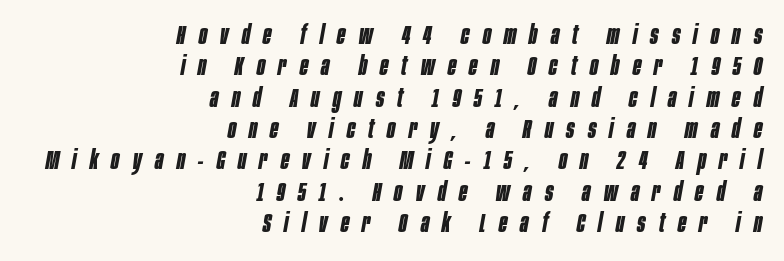
In terms of posture, this sample is oblique. The passage shown is emphatically bold. Casual observation: everything's shoved over to the right. Has an underline been added? It has not.
